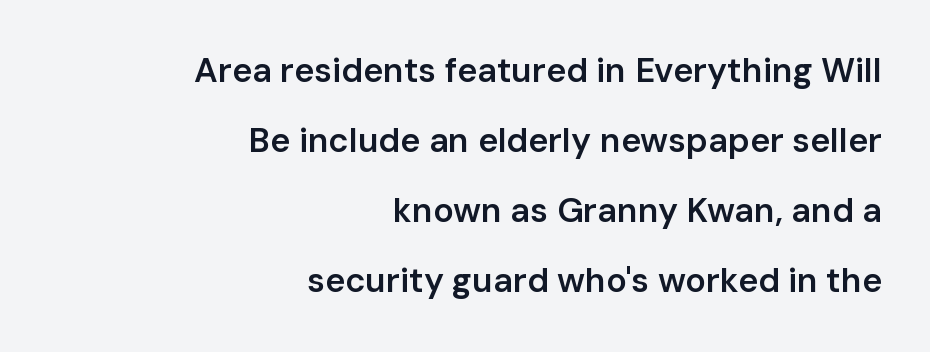
{"serif": "no", "italic": "no", "bold": "semi", "weight": "semibold", "width": "normal", "stroke_contrast": "low", "x_height": "medium", "monospaced": "no", "underline": "no", "align": "right", "line_spacing": "loose", "line_spacing_ratio": 2.06, "letter_spacing": "normal", "letter_spacing_em": 0.0, "glyph_px": 34}
